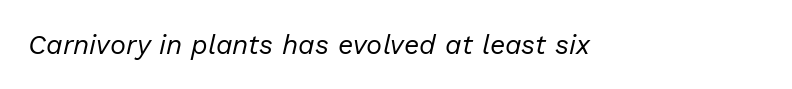
The image shows 27 px text type, italic (leaning right); set normal letter spacing, not underlined.
